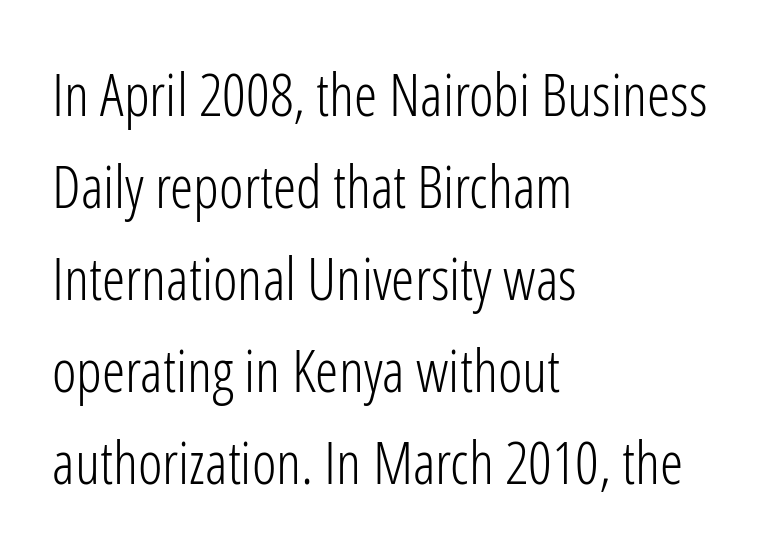
Q: Is the text bold? A: No.
Q: Is the text italic (slanted)? A: No, it is upright.
Q: Is the typeface a serif or a sans-serif typeface? A: Sans-serif.
Q: Is the text underlined? A: No.
Q: How is the paragraph aligned? A: Left-aligned.
Q: Is the spacing between letters normal or unusually wide? A: Normal.
Q: Is the spacing between lines tight, normal or loose? A: Normal.
Q: Width (condensed, normal, or wide)? A: Condensed.
Q: Stroke contrast? A: Low.
Q: x-height? A: Medium.
Q: Monospaced? A: No.
